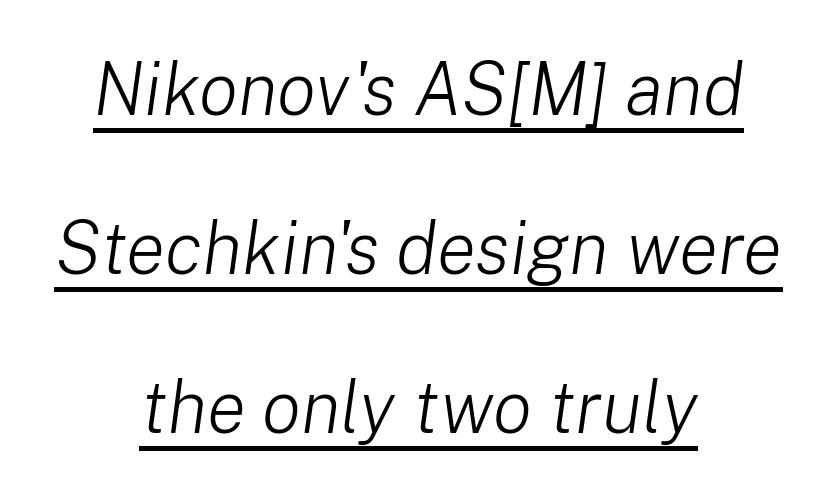
The image shows 73 px light type, italic (leaning right); set centered, loose line spacing (2.18x), normal letter spacing, underlined; low stroke contrast and a medium x-height.
